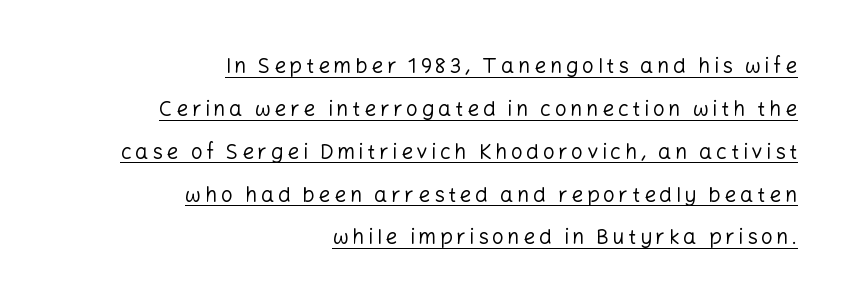
Every word sits above its own underline. Italic: no, the glyphs are upright roman. This block would shrink considerably if given ordinary leading; it's expanded now. The setting favours the right margin, as signatures and pull-quotes sometimes do. Counters stay open thanks to moderate or lighter strokes.
